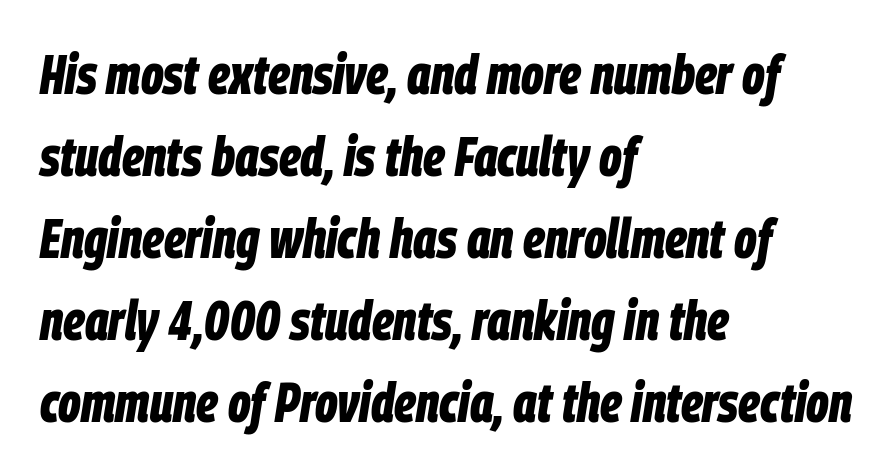
The image shows 55 px bold, condensed type, italic (leaning right); set left-aligned, normal line spacing (1.49x), normal letter spacing, not underlined; low stroke contrast and a large x-height.
